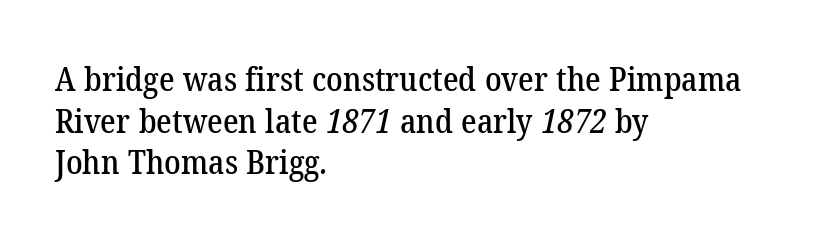
{"serif": "yes", "width": "normal", "stroke_contrast": "low", "x_height": "medium", "monospaced": "no", "underline": "no", "align": "left", "line_spacing": "normal", "line_spacing_ratio": 1.26, "letter_spacing": "normal", "letter_spacing_em": 0.0, "glyph_px": 33}
